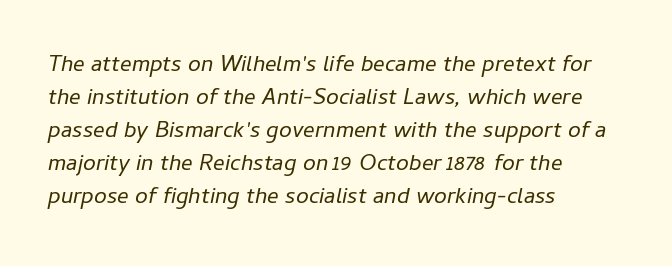
This is not heavy type; no bold has been used. These lines stack with their left ends in a neat column. Does the leading feel generous? No, just average. Students, note that the glyphs here touch the page at normal intervals.
